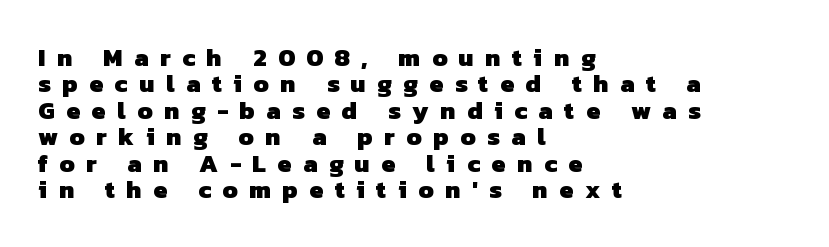
A classic flush-left, rag-right setting is used for this passage. The line-height multiplier appears low, near solid setting. The characters look thick and weighty, a clear bold. Descender tails drop into unmarked territory. Short note: letters widely spaced.
